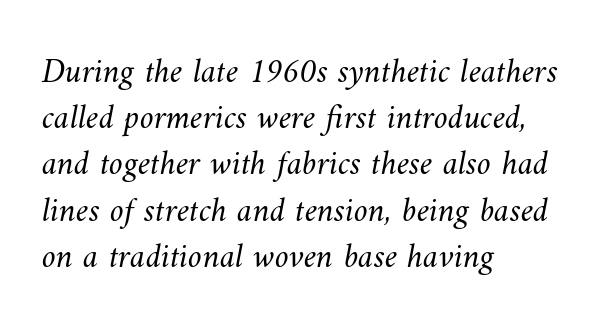
The image shows 35 px light type; set left-aligned, normal line spacing (1.32x), normal letter spacing, not underlined; medium stroke contrast and a small x-height.
